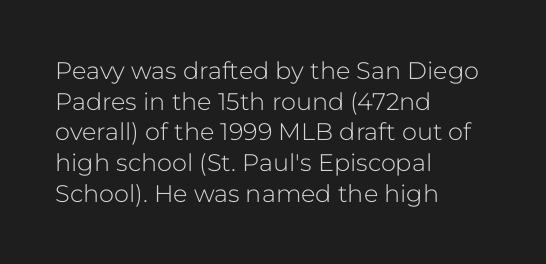
Q: Is the text bold? A: No.
Q: Is the text italic (slanted)? A: No, it is upright.
Q: Is the text underlined? A: No.
Q: How is the paragraph aligned? A: Left-aligned.
Q: Is the spacing between letters normal or unusually wide? A: Normal.
Q: Is the spacing between lines tight, normal or loose? A: Normal.
